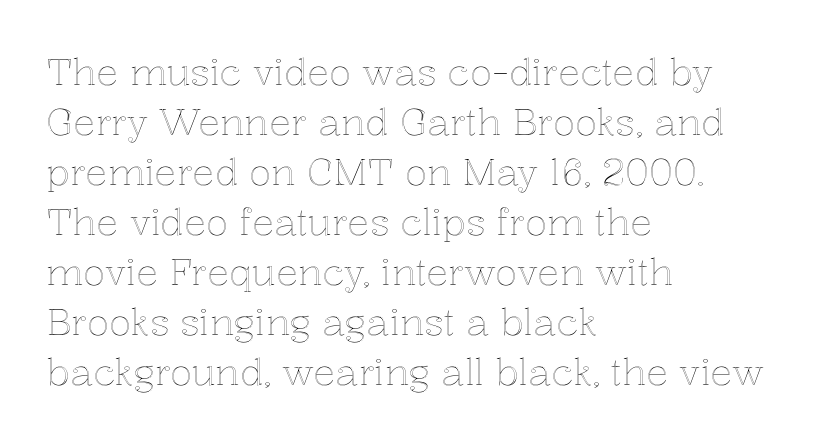
{"italic": "no", "width": "normal", "x_height": "medium", "monospaced": "no", "underline": "no", "align": "left", "line_spacing": "normal", "line_spacing_ratio": 1.35, "letter_spacing": "normal", "letter_spacing_em": 0.0, "glyph_px": 37}
